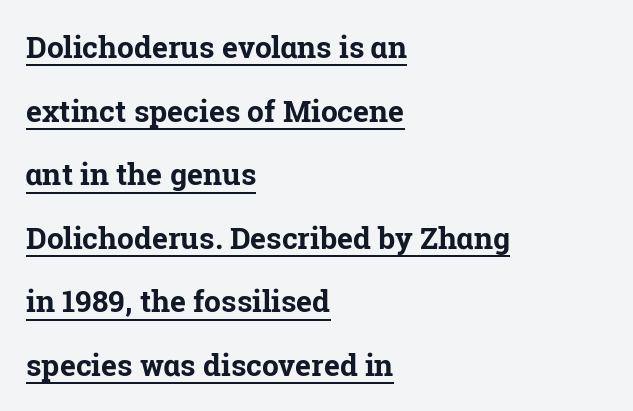
The image shows 30 px bold serif type, upright; set left-aligned, loose line spacing (2.12x), normal letter spacing, underlined; low stroke contrast and a medium x-height.
